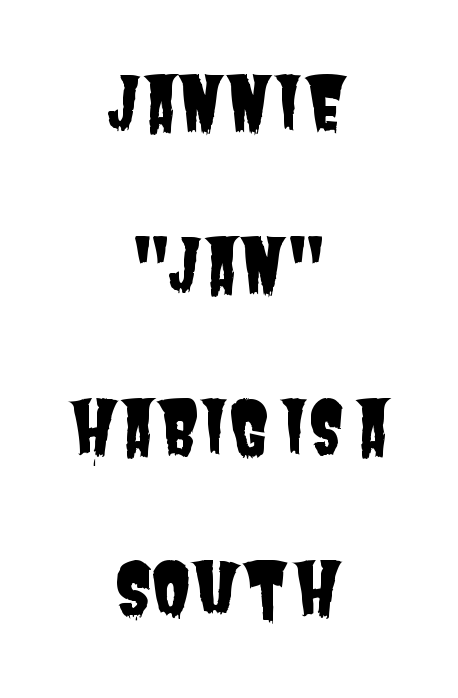
Note: no serifs on the glyphs. Type without underlining. What stands out about the letter spacing? Nothing — it is the standard amount. A typesetter would call this proportional, since set widths differ per character.
